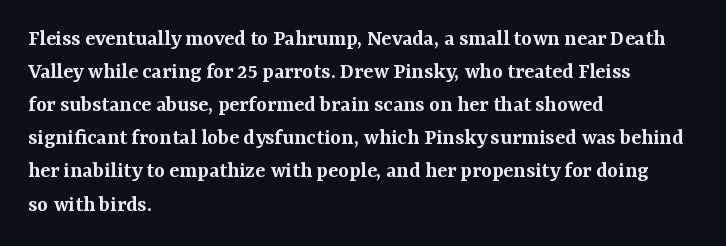
Q: Is the text bold? A: Semi-bold.
Q: Is the text italic (slanted)? A: No, it is upright.
Q: Is the text underlined? A: No.
Q: How is the paragraph aligned? A: Left-aligned.
Q: Is the spacing between letters normal or unusually wide? A: Normal.
Q: Is the spacing between lines tight, normal or loose? A: Normal.
